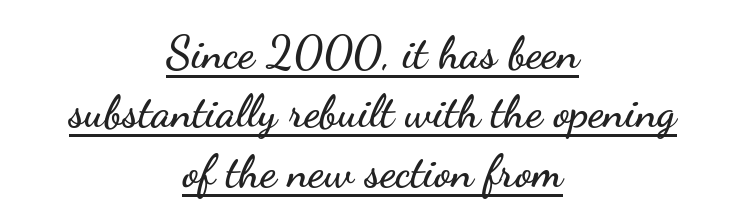
The rendering uses the underline text-decoration. A typesetter would call this leading conventional body-copy spacing. These lines are composed in type without serifs.
